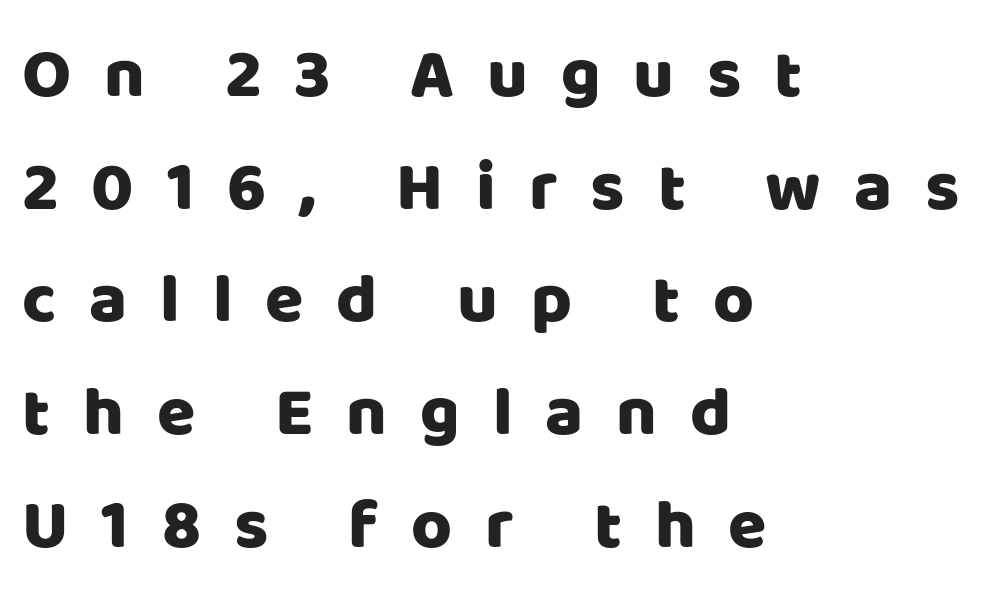
Q: Is the text italic (slanted)? A: No, it is upright.
Q: Is the typeface a serif or a sans-serif typeface? A: Sans-serif.
Q: Is the text underlined? A: No.
Q: How is the paragraph aligned? A: Left-aligned.
Q: Is the spacing between letters normal or unusually wide? A: Unusually wide.
Q: Is the spacing between lines tight, normal or loose? A: Normal.
Q: Width (condensed, normal, or wide)? A: Normal.
Q: Stroke contrast? A: Low.
Q: x-height? A: Large.
Q: Monospaced? A: No.
